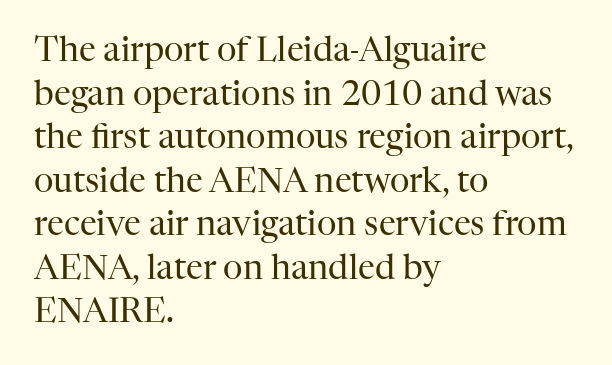
{"serif": "yes", "italic": "no", "bold": "no", "weight": "regular", "width": "normal", "stroke_contrast": "high", "x_height": "medium", "monospaced": "no", "underline": "no", "align": "left", "line_spacing": "normal", "line_spacing_ratio": 1.28, "letter_spacing": "normal", "letter_spacing_em": 0.0, "glyph_px": 34}
